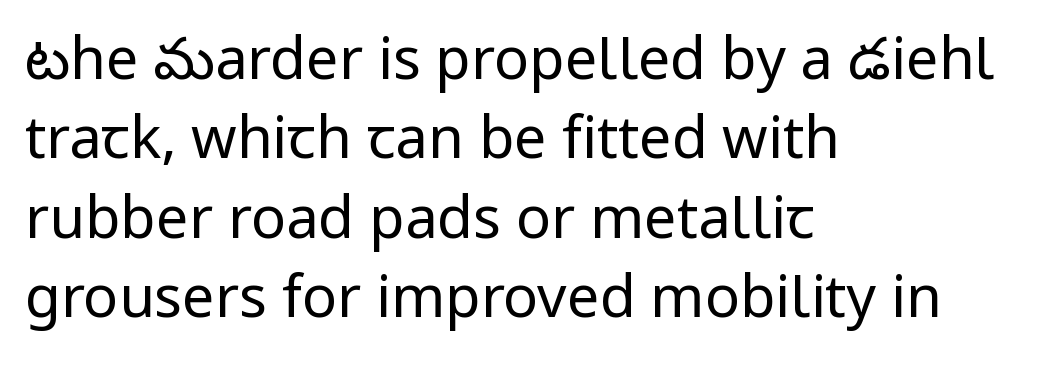
{"serif": "no", "italic": "no", "bold": "no", "weight": "regular", "width": "normal", "stroke_contrast": "low", "x_height": "medium", "monospaced": "no", "underline": "no", "align": "left", "line_spacing": "normal", "line_spacing_ratio": 1.37, "letter_spacing": "normal", "letter_spacing_em": 0.0, "glyph_px": 58}
